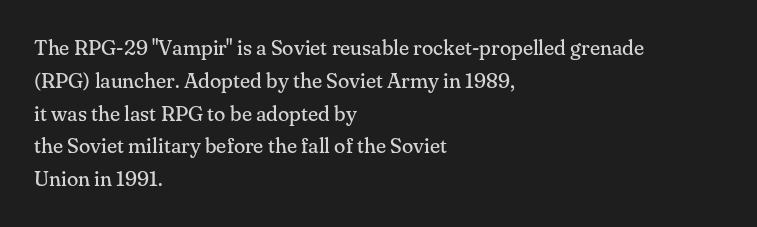
Upright lettering throughout. The rows are spaced the way most documents space them. These lines stack with their left ends in a neat column. The space beneath each line is pristine and unruled. This sample uses plain, unmodified letter spacing. Stem width sits at or under what a default text font uses.
